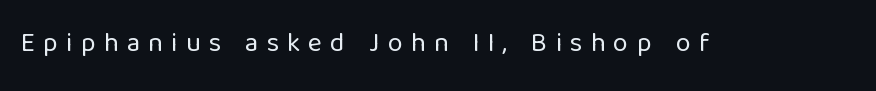
Q: Is the text bold? A: No.
Q: Is the text italic (slanted)? A: No, it is upright.
Q: Is the text underlined? A: No.
Q: Is the spacing between letters normal or unusually wide? A: Unusually wide.
